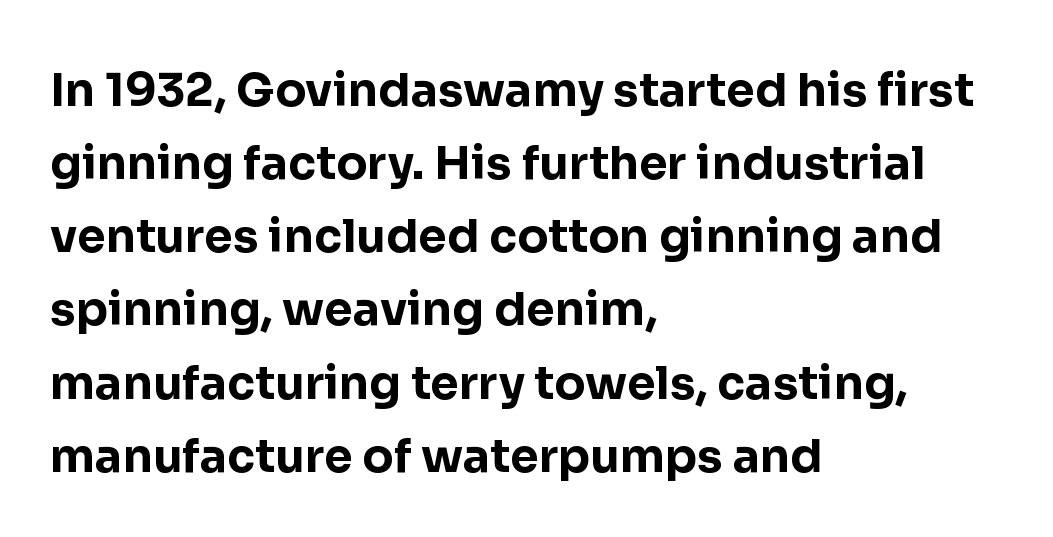
Bare-footed words on every line. The letters sit at their default tracking, neither squeezed nor spread. Typographically, this falls in the sans-serif category. The passage shown stacks its lines at a standard gap. The rendering uses natural spacing where letterforms have individual widths.
